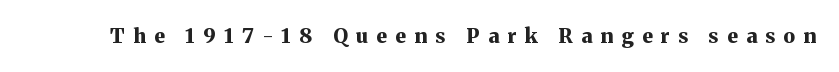
Q: Is the text bold? A: Yes.
Q: Is the text italic (slanted)? A: No, it is upright.
Q: Is the text underlined? A: No.
Q: Is the spacing between letters normal or unusually wide? A: Unusually wide.
